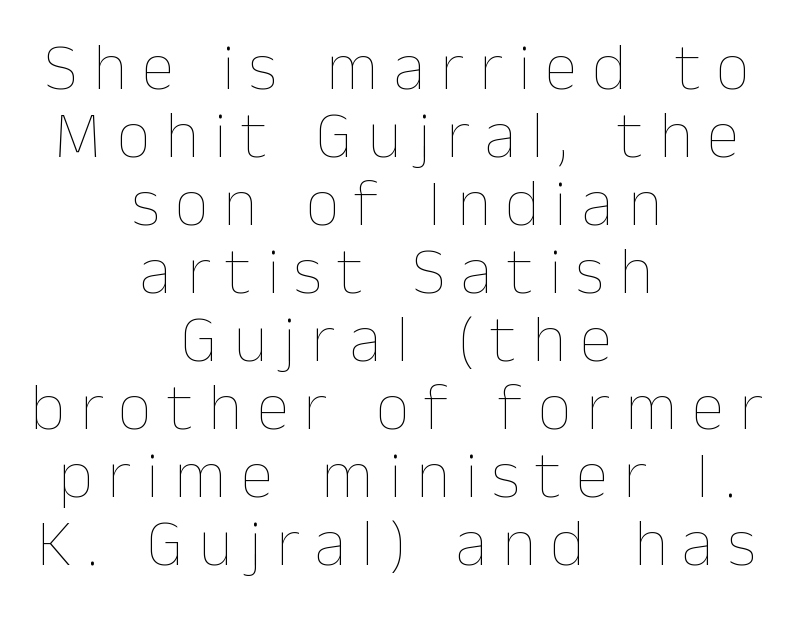
{"italic": "no", "bold": "no", "weight": "thin", "width": "normal", "stroke_contrast": "low", "x_height": "medium", "monospaced": "no", "underline": "no", "align": "center", "line_spacing": "tight", "line_spacing_ratio": 1.03, "letter_spacing": "wide", "letter_spacing_em": 0.23, "glyph_px": 66}
